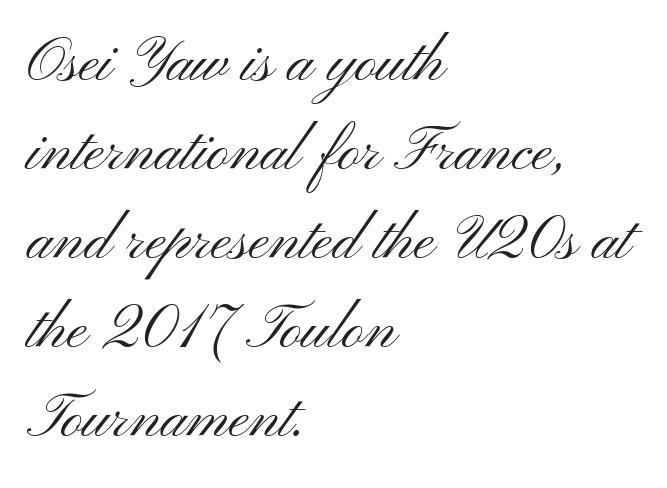
The text block is weighted toward the left margin, trailing off unevenly rightward. Stroke mass is kept to a normal reading level or below. Rows of type keep a routine distance in the vertical direction. This rendering leaves character spacing at its baseline value.
